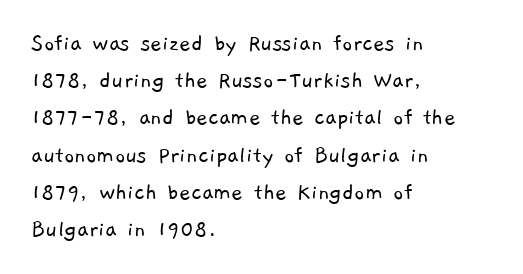
The image shows 25 px text type; set left-aligned, normal line spacing (1.49x), normal letter spacing, not underlined.
